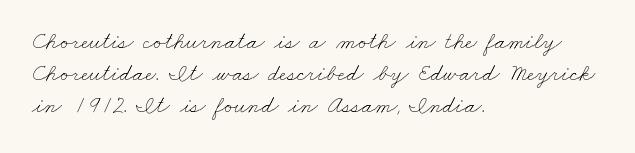
Q: Is the text bold? A: No.
Q: Is the text underlined? A: No.
Q: How is the paragraph aligned? A: Left-aligned.
Q: Is the spacing between letters normal or unusually wide? A: Normal.
Q: Is the spacing between lines tight, normal or loose? A: Normal.
